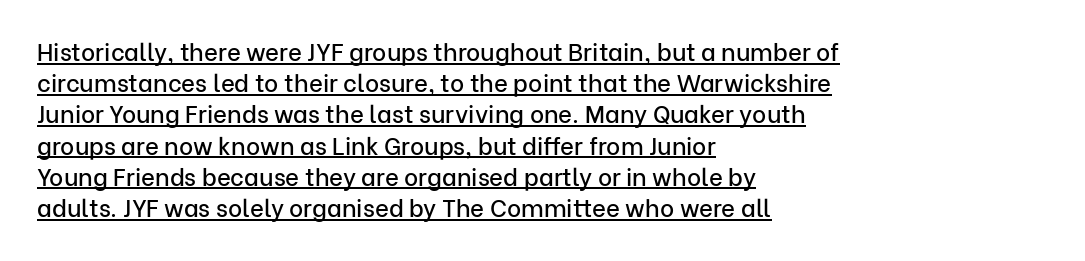
The setting favours the left margin, as ordinary paragraphs usually do. Does the lettering tilt? It doesn't — this is upright. Every word sits above its own underline. Spacing between characters is what you'd get straight out of the box. Vertically, the passage feels balanced, rows spaced as you'd expect.
